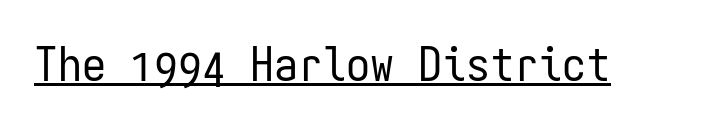
{"serif": "no", "italic": "no", "bold": "no", "weight": "regular", "width": "condensed", "stroke_contrast": "low", "x_height": "medium", "monospaced": "yes", "underline": "yes", "letter_spacing": "normal", "letter_spacing_em": 0.0, "glyph_px": 48}
